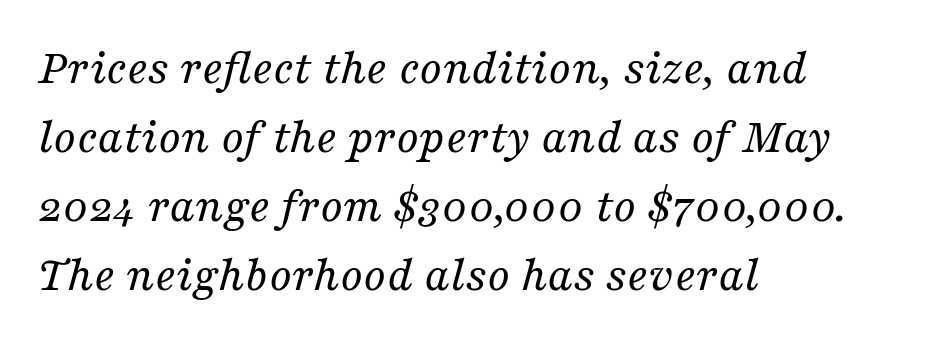
A normal amount of white space separates one row of letters from the next. The rag falls on the right side of this text block. The passage shown is not bold in any degree. Looks like regular typesetting: each glyph gets only the width it needs. An italicized treatment has been applied to the whole sample.
